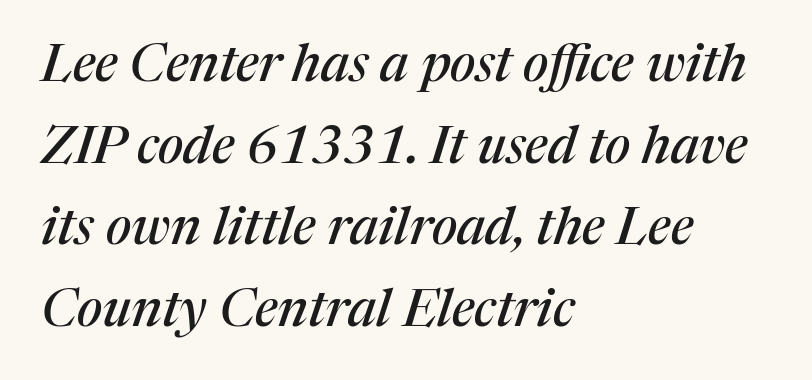
Q: Is the text italic (slanted)? A: Yes, it leans right by about 17 degrees.
Q: Is the typeface a serif or a sans-serif typeface? A: Serif.
Q: Is the text underlined? A: No.
Q: How is the paragraph aligned? A: Left-aligned.
Q: Is the spacing between letters normal or unusually wide? A: Normal.
Q: Is the spacing between lines tight, normal or loose? A: Normal.
Q: Width (condensed, normal, or wide)? A: Normal.
Q: Stroke contrast? A: Medium.
Q: x-height? A: Medium.
Q: Monospaced? A: No.
